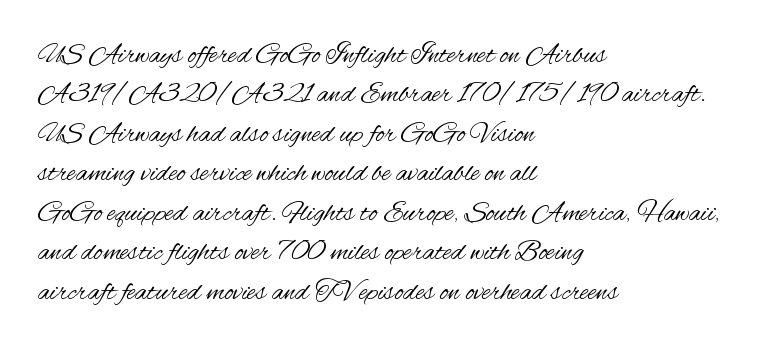
Q: Is the text bold? A: No.
Q: Is the text italic (slanted)? A: Yes.
Q: Is the typeface a serif or a sans-serif typeface? A: Sans-serif.
Q: Is the text underlined? A: No.
Q: How is the paragraph aligned? A: Left-aligned.
Q: Is the spacing between letters normal or unusually wide? A: Normal.
Q: Is the spacing between lines tight, normal or loose? A: Normal.
Q: Width (condensed, normal, or wide)? A: Condensed.
Q: Stroke contrast? A: Medium.
Q: x-height? A: Small.
Q: Monospaced? A: No.
